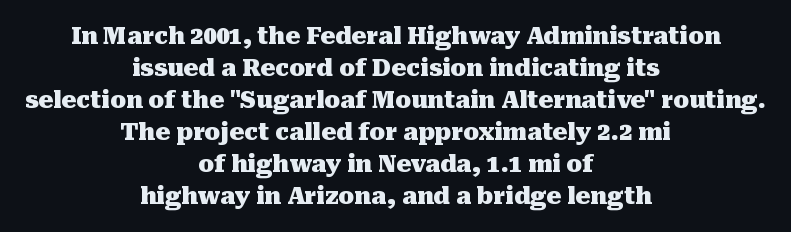
Style check: upright. Observe the ordinary spacing: letters are neighbours, not strangers. Does the copy run flush right? No — it is centered line by line. Quick note: interline space is typical. Strokes here are thick enough to call this a true bold.
